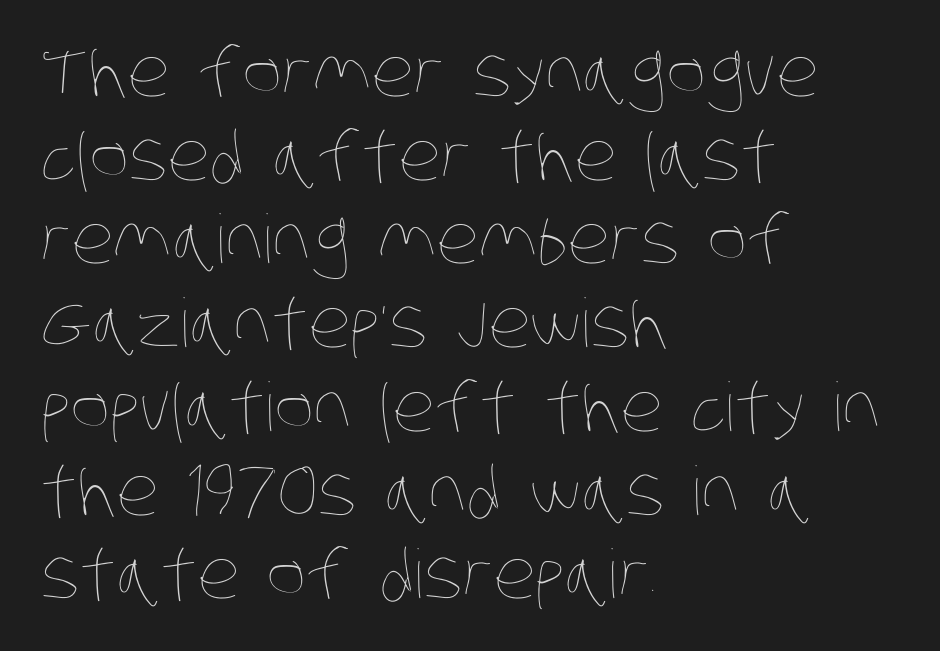
{"bold": "no", "weight": "thin", "width": "condensed", "stroke_contrast": "low", "x_height": "large", "monospaced": "no", "underline": "no", "align": "left", "line_spacing": "normal", "line_spacing_ratio": 1.25, "letter_spacing": "normal", "letter_spacing_em": 0.0, "glyph_px": 67}
